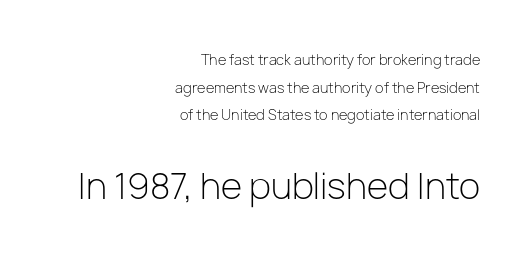
{"serif": "no", "italic": "no", "bold": "no", "weight": "light", "width": "normal", "stroke_contrast": "low", "x_height": "medium", "monospaced": "no", "underline": "no", "align": "right", "line_spacing": "loose", "line_spacing_ratio": 1.97, "letter_spacing": "normal", "letter_spacing_em": 0.0, "larger_block": "second", "size_ratio": 2.5, "glyph_px": 35}
